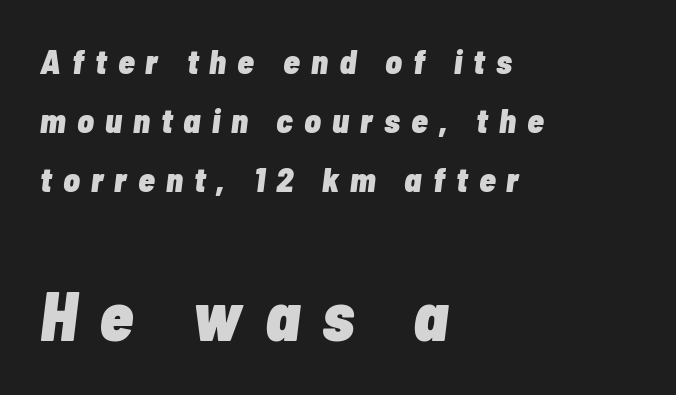
Q: Is the text bold? A: Yes.
Q: Is the text italic (slanted)? A: Yes, it leans right by about 7 degrees.
Q: Is the text underlined? A: No.
Q: How is the paragraph aligned? A: Left-aligned.
Q: Is the spacing between letters normal or unusually wide? A: Unusually wide.
Q: Which block of text is set in a larger size, the first (top) or the second (bottom)? A: The second (bottom) one.
Q: Width (condensed, normal, or wide)? A: Condensed.
Q: Stroke contrast? A: Low.
Q: x-height? A: Medium.
Q: Monospaced? A: No.
